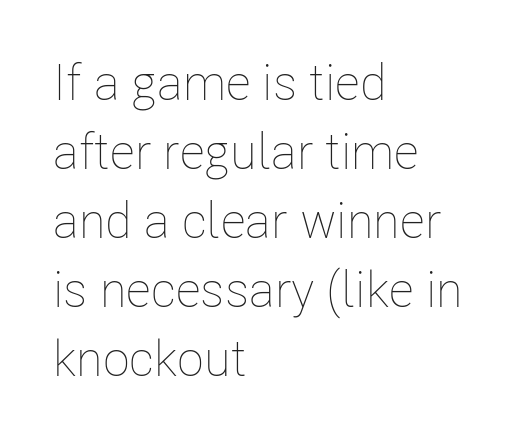
{"italic": "no", "bold": "no", "weight": "thin", "width": "condensed", "stroke_contrast": "low", "x_height": "medium", "monospaced": "no", "underline": "no", "align": "left", "line_spacing": "normal", "line_spacing_ratio": 1.38, "letter_spacing": "normal", "letter_spacing_em": 0.0, "glyph_px": 50}
